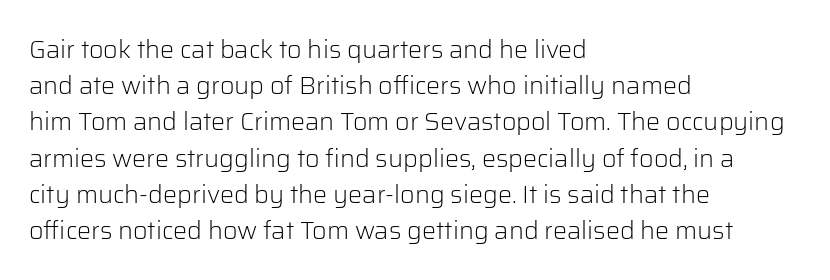
Q: Is the text bold? A: No.
Q: Is the text italic (slanted)? A: No, it is upright.
Q: Is the text underlined? A: No.
Q: How is the paragraph aligned? A: Left-aligned.
Q: Is the spacing between letters normal or unusually wide? A: Normal.
Q: Is the spacing between lines tight, normal or loose? A: Normal.
